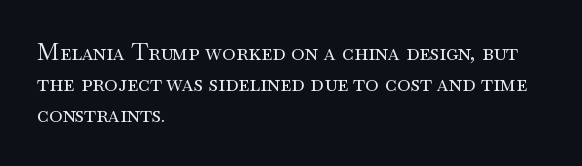
Descenders are the only things crossing below the line. The font sits on the lighter half of the weight spectrum, regular included. Does the copy run flush right? No — it runs flush left. Vertically, the passage feels balanced, rows spaced as you'd expect.
